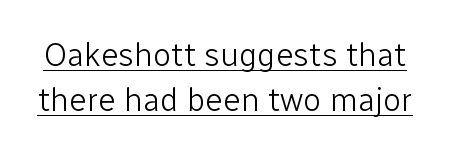
Serifs: no, the terminals of the letterforms are clean. When letters stand straight like this, we call the style roman or upright. Here the designer chose a conventional face with non-uniform glyph widths. Letters have the restrained weight of plain body copy at most. The block of text has a typical density, with ordinary space between rows. This rendering features underlined lettering.
